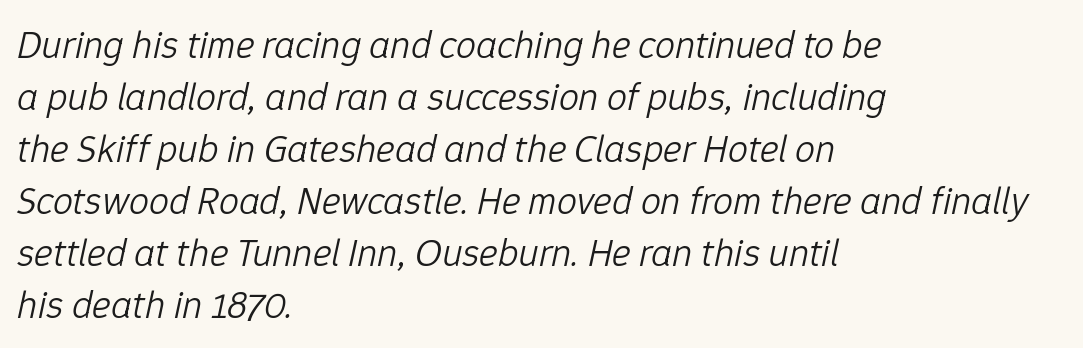
Q: Is the text bold? A: No.
Q: Is the text italic (slanted)? A: Yes, it leans right by about 12 degrees.
Q: Is the text underlined? A: No.
Q: How is the paragraph aligned? A: Left-aligned.
Q: Is the spacing between letters normal or unusually wide? A: Normal.
Q: Is the spacing between lines tight, normal or loose? A: Normal.
Q: Width (condensed, normal, or wide)? A: Normal.
Q: Stroke contrast? A: Low.
Q: x-height? A: Medium.
Q: Monospaced? A: No.
